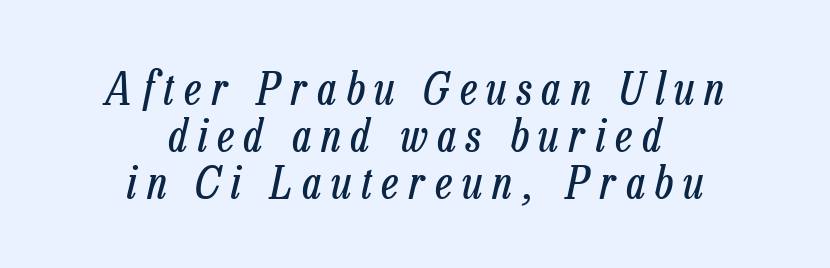
The image shows 45 px regular-weight, condensed type, italic (leaning right); set centered, tight line spacing (1.05x), unusually wide letter spacing (+0.23 em), not underlined; low stroke contrast and a medium x-height.
